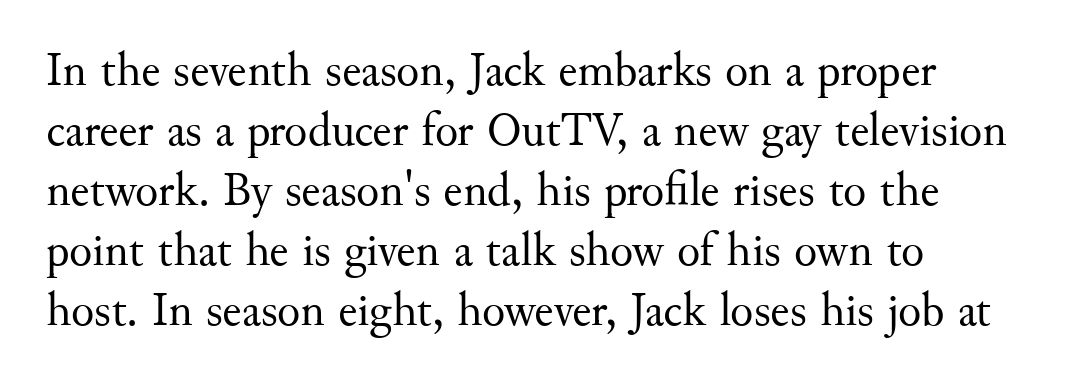
{"serif": "yes", "italic": "no", "bold": "no", "weight": "regular", "width": "normal", "stroke_contrast": "medium", "x_height": "small", "monospaced": "no", "underline": "no", "align": "left", "line_spacing": "normal", "line_spacing_ratio": 1.25, "letter_spacing": "normal", "letter_spacing_em": 0.0, "glyph_px": 48}
